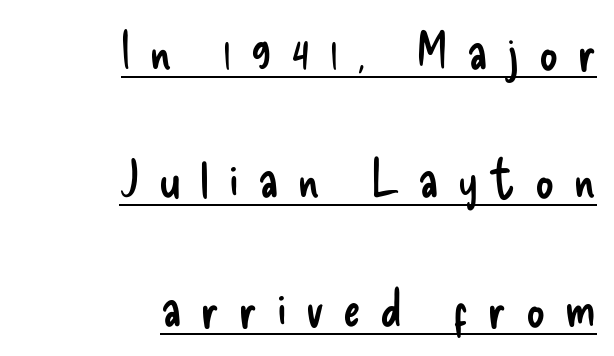
The lettering stays uniformly vertical, giving the passage a roman look. These lines are rendered in a variable-pitch font. No chunkiness to these letters — they're not bold. A typographer would call this underscored text. Look at the tracking — it's clearly loosened, letters drifting apart.
